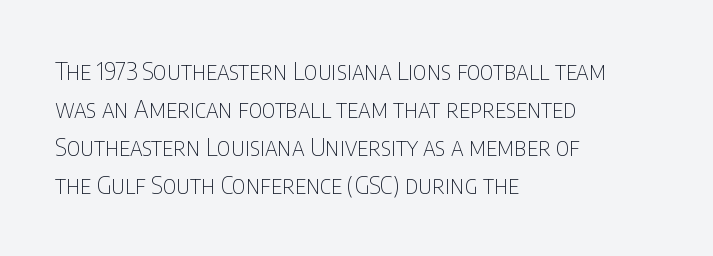
The image shows 24 px text type, upright; set left-aligned, normal line spacing (1.59x), normal letter spacing, not underlined.
